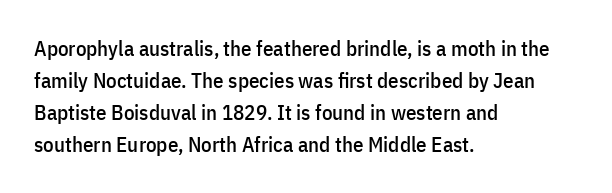
Layout note: lines flush left. The string is rendered with underlining switched off. The line texture is even and compact thanks to regular tracking. A roman cut, with each character standing at attention. The space between consecutive lines is moderate.
